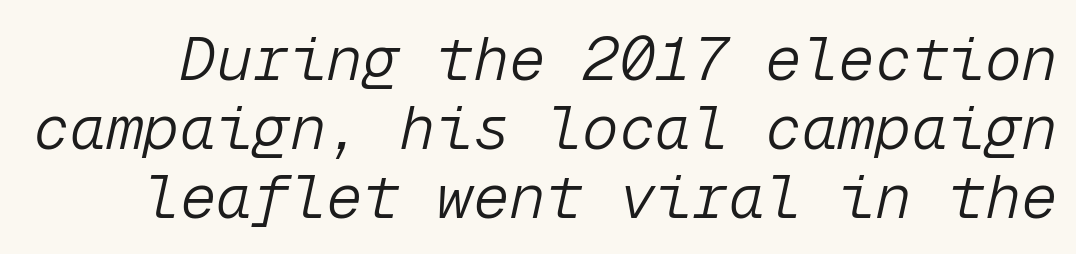
The horizontal fit of the characters is conventional and even. Descender tails drop into unmarked territory. Rendered with sloped, italic letterforms. Weight: not bold — regular or lighter.
